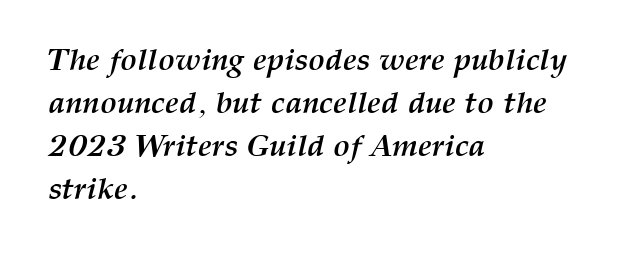
Line beginnings align vertically; line endings do not. The line texture is even and compact thanks to regular tracking. The rendering uses a moderate line-height, typical for paragraphs. There's an unmistakable incline to the writing here.
